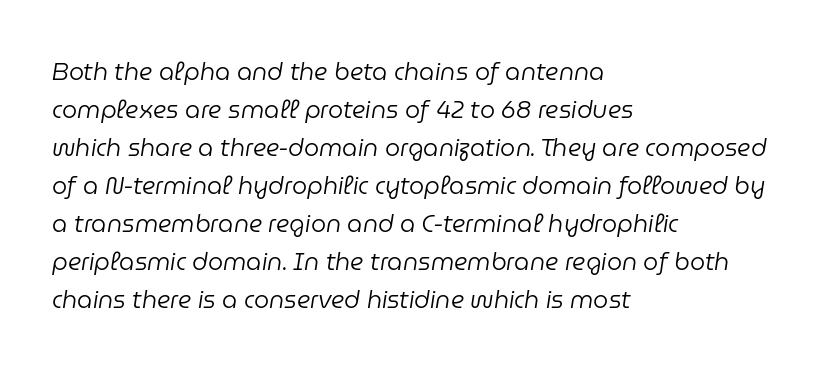
Slanted lettering throughout. The rendering anchors every line to the left-hand side. Interline gaps are of average width in this sample. Clear beneath every line of the passage. No extra tracking has been applied to these lines.
